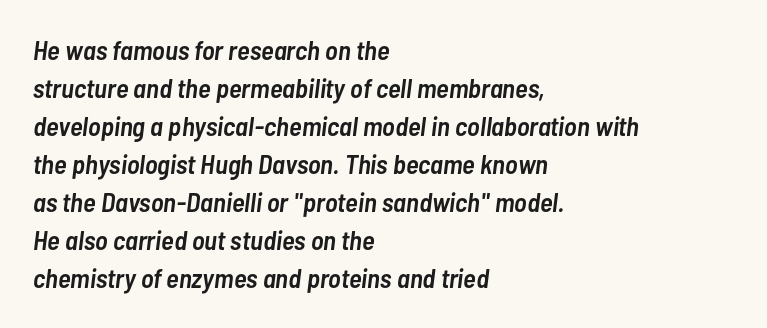
{"italic": "yes", "lean": "right", "slant_degrees": 7, "bold": "semi", "underline": "no", "align": "left", "line_spacing": "normal", "line_spacing_ratio": 1.41, "letter_spacing": "normal", "letter_spacing_em": 0.0, "glyph_px": 27}
